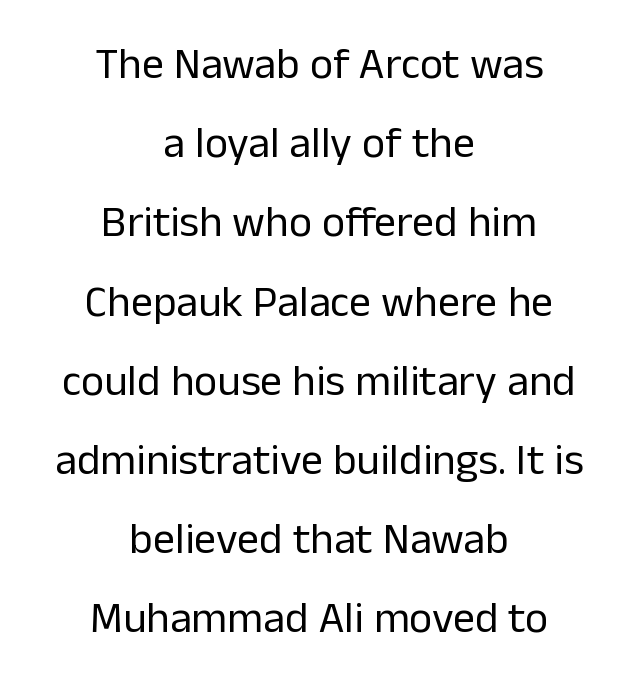
Q: Is the text bold? A: No.
Q: Is the text italic (slanted)? A: No, it is upright.
Q: Is the typeface a serif or a sans-serif typeface? A: Sans-serif.
Q: Is the text underlined? A: No.
Q: How is the paragraph aligned? A: Centered.
Q: Is the spacing between letters normal or unusually wide? A: Normal.
Q: Width (condensed, normal, or wide)? A: Normal.
Q: Stroke contrast? A: Low.
Q: x-height? A: Medium.
Q: Monospaced? A: No.
